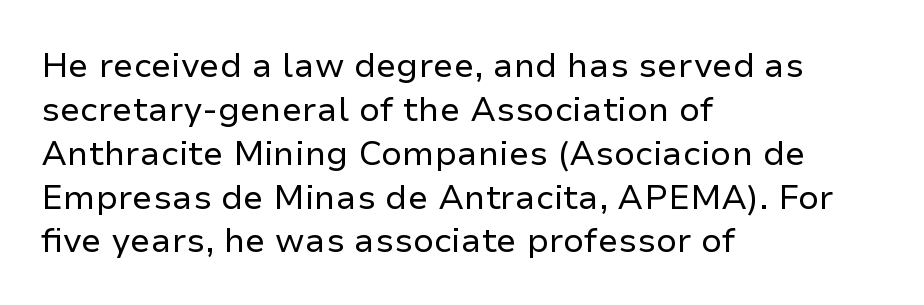
This rendering employs a face without finishing strokes, i.e., a sans-serif. Characters remain perfectly vertical along every line. Notice how the passage keeps a crisp vertical edge on the left only. Varying glyph widths throughout — classic text-font behaviour.
